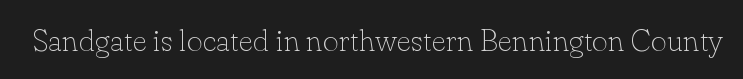
The image shows 31 px thin serif type, upright; set normal letter spacing, not underlined; low stroke contrast and a small x-height.
